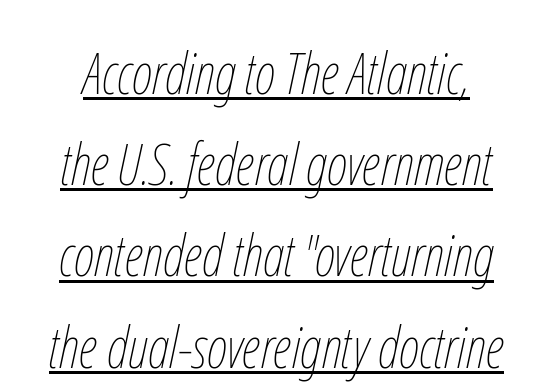
{"italic": "yes", "lean": "right", "slant_degrees": 12, "bold": "no", "weight": "thin", "width": "condensed", "stroke_contrast": "low", "x_height": "medium", "monospaced": "no", "underline": "yes", "line_spacing": "normal", "line_spacing_ratio": 1.6, "letter_spacing": "normal", "letter_spacing_em": 0.0, "glyph_px": 57}
